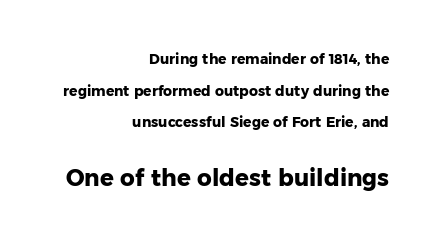
The image shows 23 px bold type, upright; set right-aligned, loose line spacing (2.26x), normal letter spacing, not underlined; the second (bottom) block is 1.64x larger.
